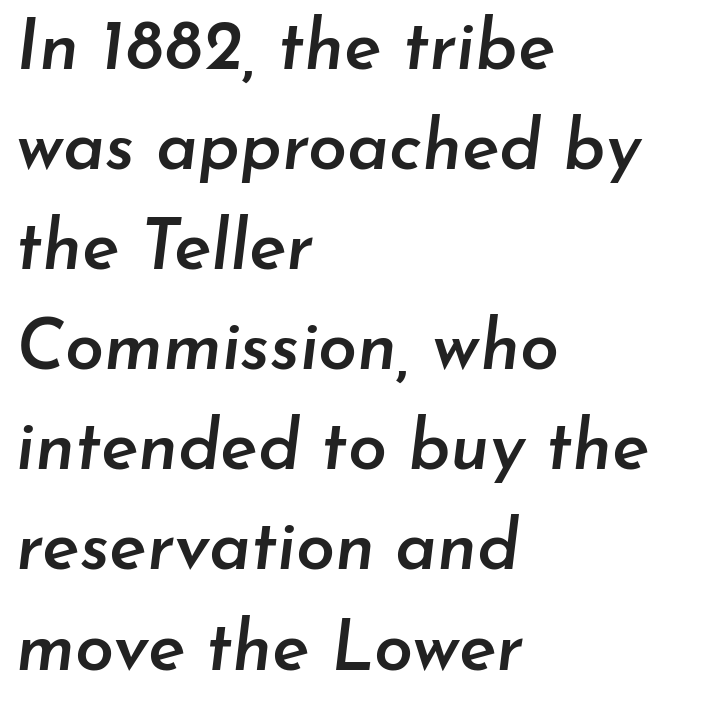
The image shows 70 px semibold type, italic (leaning right); set left-aligned, normal line spacing (1.43x), normal letter spacing, not underlined; low stroke contrast and a small x-height.
